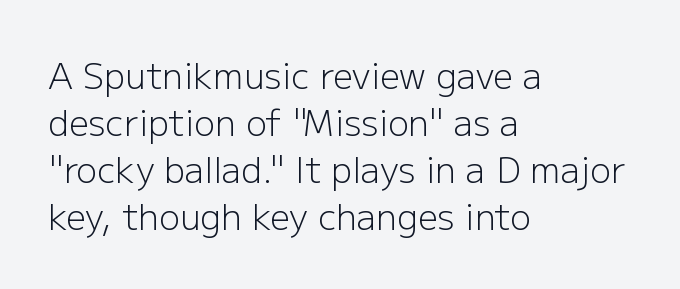
{"serif": "no", "italic": "no", "bold": "no", "weight": "light", "width": "normal", "stroke_contrast": "low", "x_height": "medium", "monospaced": "no", "underline": "no", "align": "left", "line_spacing": "normal", "line_spacing_ratio": 1.34, "letter_spacing": "normal", "letter_spacing_em": 0.0, "glyph_px": 35}
